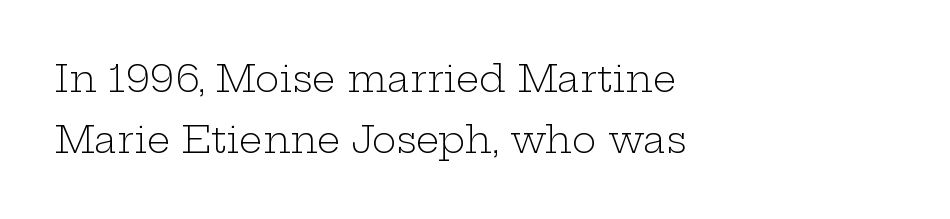
The image shows 37 px light, wide serif type, upright; set left-aligned, normal line spacing (1.65x), normal letter spacing, not underlined; low stroke contrast and a medium x-height.
